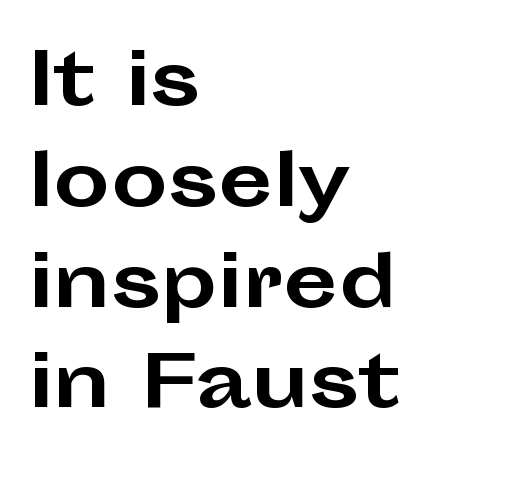
{"serif": "no", "italic": "no", "bold": "yes", "weight": "bold", "width": "wide", "stroke_contrast": "low", "x_height": "medium", "monospaced": "no", "underline": "no", "align": "left", "line_spacing": "normal", "line_spacing_ratio": 1.42, "letter_spacing": "normal", "letter_spacing_em": 0.0, "glyph_px": 71}
